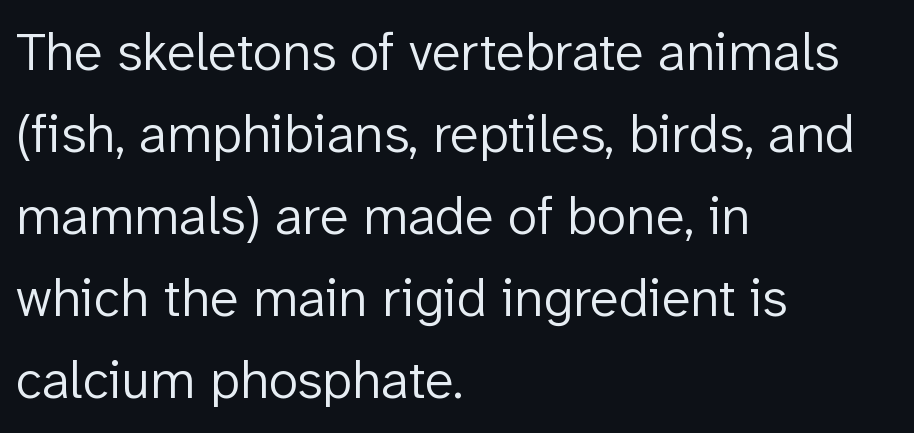
{"serif": "no", "italic": "no", "bold": "no", "weight": "light", "width": "normal", "stroke_contrast": "low", "x_height": "medium", "monospaced": "no", "underline": "no", "align": "left", "line_spacing": "normal", "line_spacing_ratio": 1.52, "letter_spacing": "normal", "letter_spacing_em": 0.0, "glyph_px": 54}
